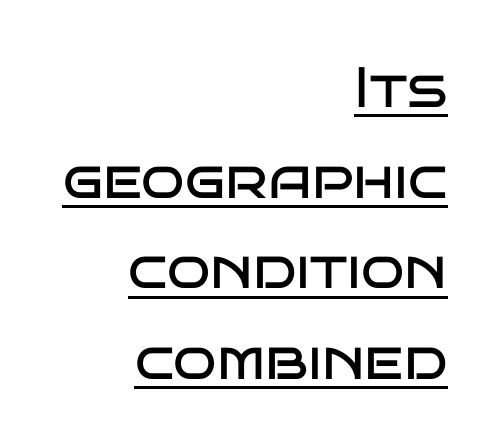
Look at the bottom of the vertical strokes: they stop flat, with no serifs. The lettering is marked with a stroke running underneath it. The weight would be labelled regular, book, light, or lighter still. Tall strokes in this sample are plumb rather than angled. Line ends are locked; line starts wander.
